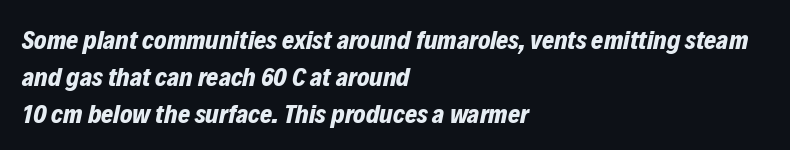
The image shows 26 px bold type, italic (leaning right); set left-aligned, normal line spacing (1.42x), normal letter spacing, not underlined.
